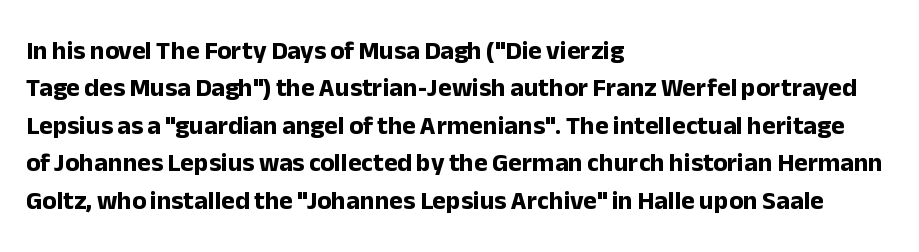
Q: Is the text bold? A: Yes.
Q: Is the text italic (slanted)? A: No, it is upright.
Q: Is the text underlined? A: No.
Q: How is the paragraph aligned? A: Left-aligned.
Q: Is the spacing between letters normal or unusually wide? A: Normal.
Q: Is the spacing between lines tight, normal or loose? A: Normal.
